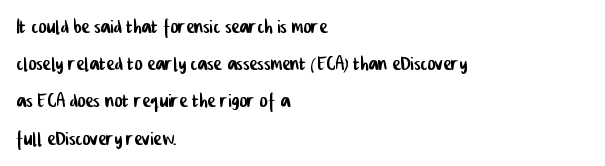
Q: Is the text underlined? A: No.
Q: How is the paragraph aligned? A: Left-aligned.
Q: Is the spacing between letters normal or unusually wide? A: Normal.
Q: Is the spacing between lines tight, normal or loose? A: Normal.
